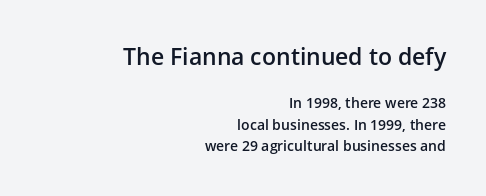
Regular leading. These lines stack with their right ends in a neat column. Is the letter spacing exaggerated? No — it looks like the ordinary default. On the weight axis this lands at semibold, roughly 600. Two sizes are in play, and the larger belongs to the first block.
